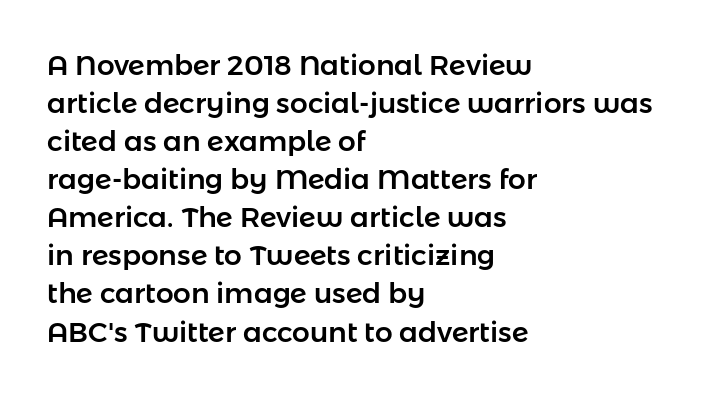
The image shows 28 px sans-serif type, upright; set left-aligned, normal line spacing (1.36x), normal letter spacing, not underlined; low stroke contrast and a medium x-height.
